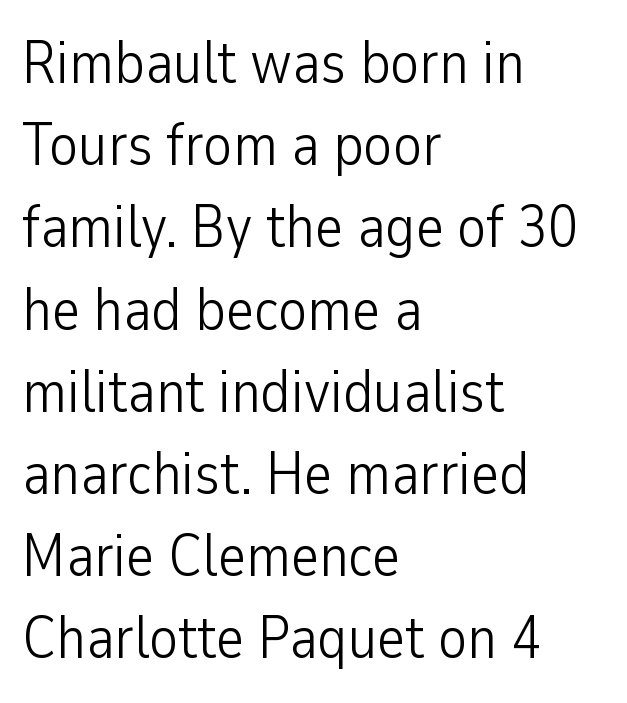
The image shows 60 px light, condensed sans-serif type, upright; set left-aligned, normal line spacing (1.37x), normal letter spacing, not underlined; low stroke contrast and a medium x-height.
